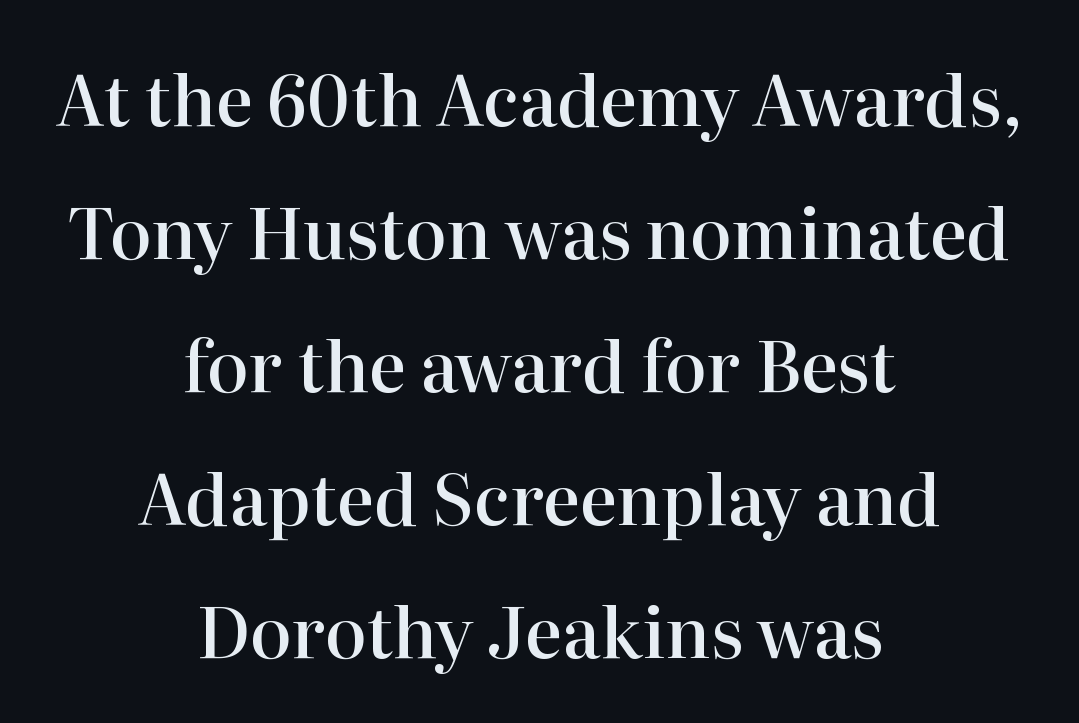
Q: Is the text bold? A: Semi-bold.
Q: Is the text italic (slanted)? A: No, it is upright.
Q: Is the typeface a serif or a sans-serif typeface? A: Serif.
Q: Is the text underlined? A: No.
Q: How is the paragraph aligned? A: Centered.
Q: Is the spacing between letters normal or unusually wide? A: Normal.
Q: Is the spacing between lines tight, normal or loose? A: Loose.
Q: Width (condensed, normal, or wide)? A: Normal.
Q: Stroke contrast? A: High.
Q: x-height? A: Medium.
Q: Monospaced? A: No.
